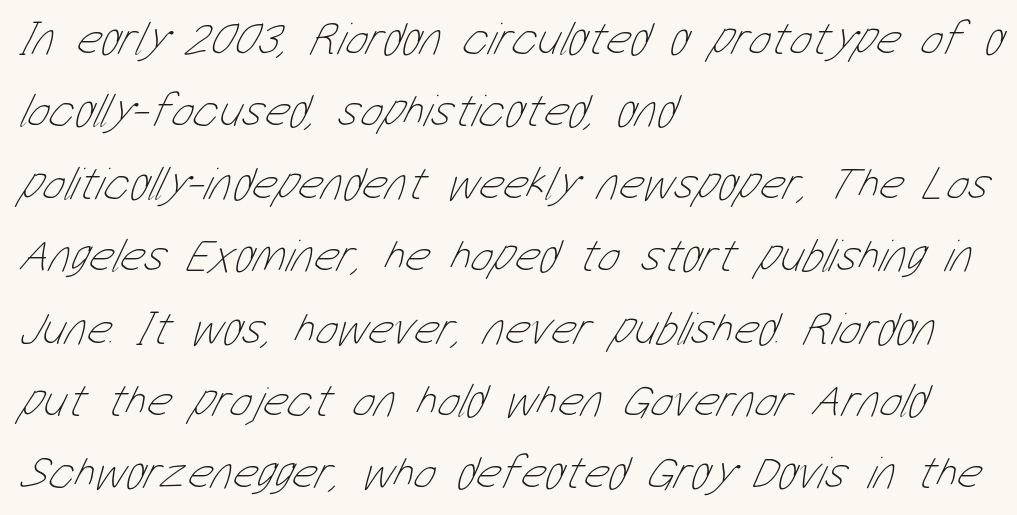
{"bold": "no", "weight": "thin", "width": "condensed", "stroke_contrast": "low", "x_height": "medium", "monospaced": "no", "underline": "no", "align": "left", "line_spacing": "normal", "line_spacing_ratio": 1.54, "letter_spacing": "normal", "letter_spacing_em": 0.0, "glyph_px": 47}
